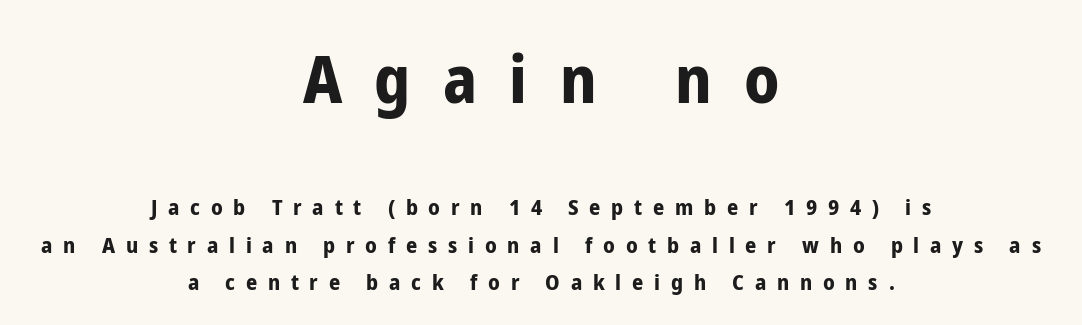
{"serif": "no", "italic": "no", "bold": "yes", "weight": "bold", "width": "condensed", "stroke_contrast": "low", "x_height": "medium", "monospaced": "no", "underline": "no", "align": "center", "line_spacing": "normal", "line_spacing_ratio": 1.69, "letter_spacing": "wide", "letter_spacing_em": 0.49, "larger_block": "first", "size_ratio": 3.0, "glyph_px": 66}
